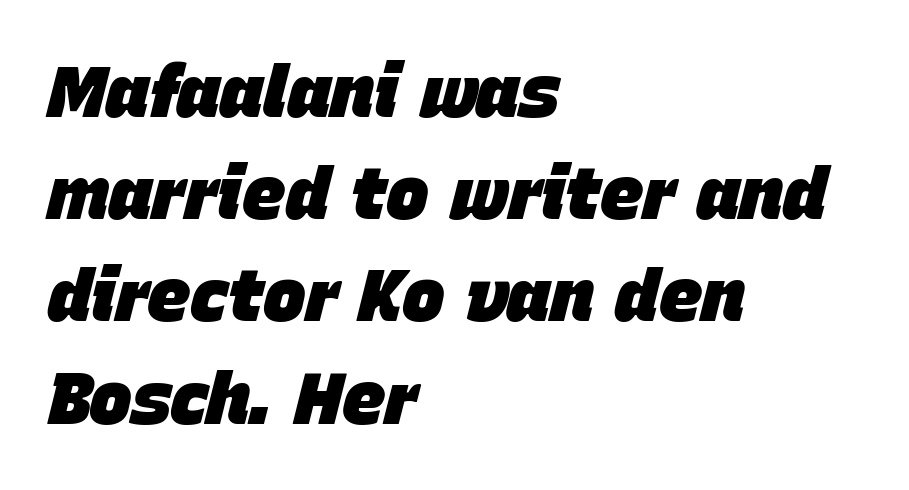
The image shows 72 px heavy type, italic (leaning right); set left-aligned, normal line spacing (1.42x), normal letter spacing, not underlined; low stroke contrast and a large x-height.
